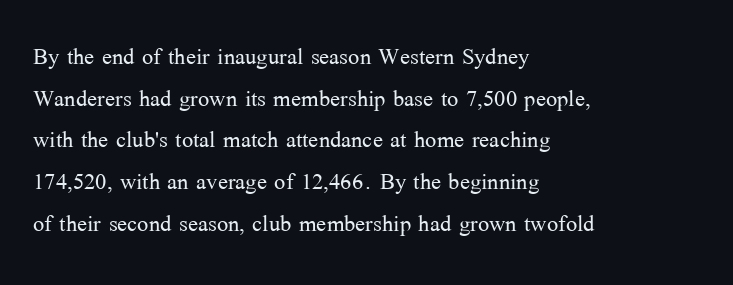
The rendering anchors every line to the left-hand side. The cut favours lightness, reaching ordinary text weight at its darkest. Varying glyph widths throughout — classic text-font behaviour. A serif font was chosen for this passage.
